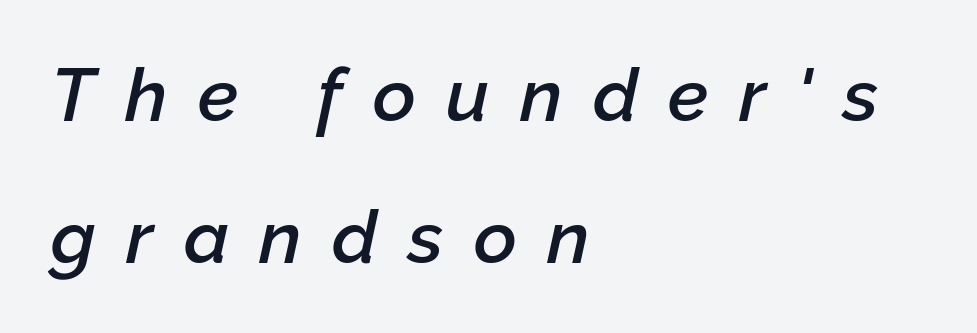
Q: Is the text bold? A: Semi-bold.
Q: Is the text italic (slanted)? A: Yes, it leans right by about 12 degrees.
Q: Is the text underlined? A: No.
Q: How is the paragraph aligned? A: Left-aligned.
Q: Is the spacing between letters normal or unusually wide? A: Unusually wide.
Q: Is the spacing between lines tight, normal or loose? A: Loose.
Q: Width (condensed, normal, or wide)? A: Normal.
Q: Stroke contrast? A: Low.
Q: x-height? A: Medium.
Q: Monospaced? A: No.
